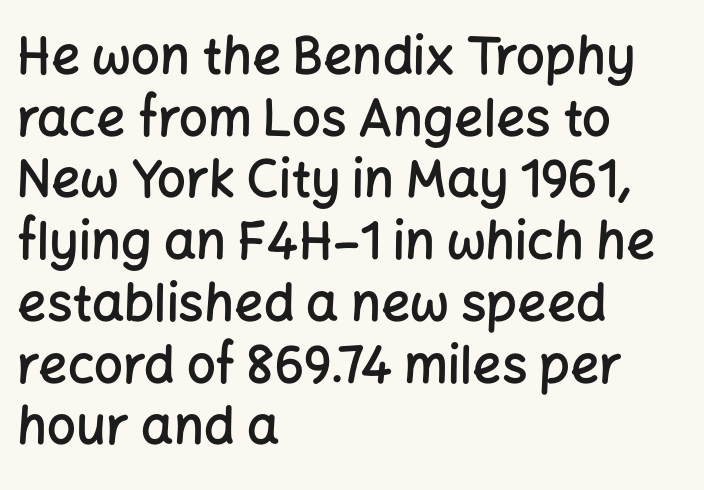
Q: Is the text bold? A: Semi-bold.
Q: Is the text italic (slanted)? A: No, it is upright.
Q: Is the typeface a serif or a sans-serif typeface? A: Sans-serif.
Q: Is the text underlined? A: No.
Q: How is the paragraph aligned? A: Left-aligned.
Q: Is the spacing between letters normal or unusually wide? A: Normal.
Q: Width (condensed, normal, or wide)? A: Normal.
Q: Stroke contrast? A: Low.
Q: x-height? A: Medium.
Q: Monospaced? A: No.
